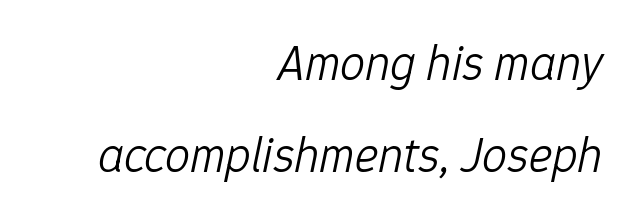
{"italic": "yes", "lean": "right", "slant_degrees": 12, "bold": "no", "weight": "light", "width": "normal", "stroke_contrast": "low", "x_height": "medium", "monospaced": "no", "underline": "no", "align": "right", "line_spacing_ratio": 1.85, "letter_spacing": "normal", "letter_spacing_em": 0.0, "glyph_px": 50}
